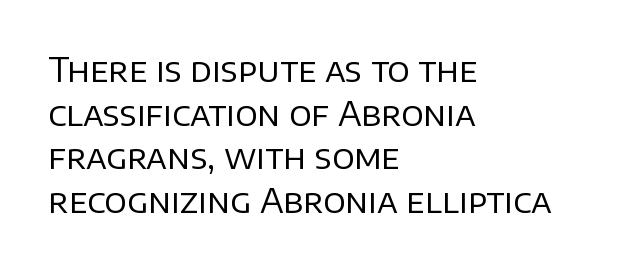
Q: Is the text bold? A: No.
Q: Is the text italic (slanted)? A: No, it is upright.
Q: Is the typeface a serif or a sans-serif typeface? A: Sans-serif.
Q: Is the text underlined? A: No.
Q: How is the paragraph aligned? A: Left-aligned.
Q: Is the spacing between letters normal or unusually wide? A: Normal.
Q: Is the spacing between lines tight, normal or loose? A: Normal.
Q: Width (condensed, normal, or wide)? A: Normal.
Q: Stroke contrast? A: Low.
Q: x-height? A: Large.
Q: Monospaced? A: No.
